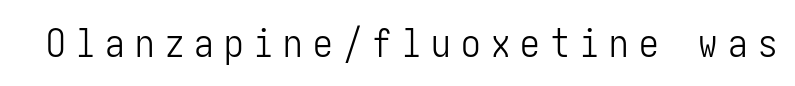
{"serif": "no", "italic": "no", "bold": "no", "weight": "light", "width": "condensed", "stroke_contrast": "low", "x_height": "medium", "underline": "no", "letter_spacing": "wide", "letter_spacing_em": 0.26, "glyph_px": 39}
